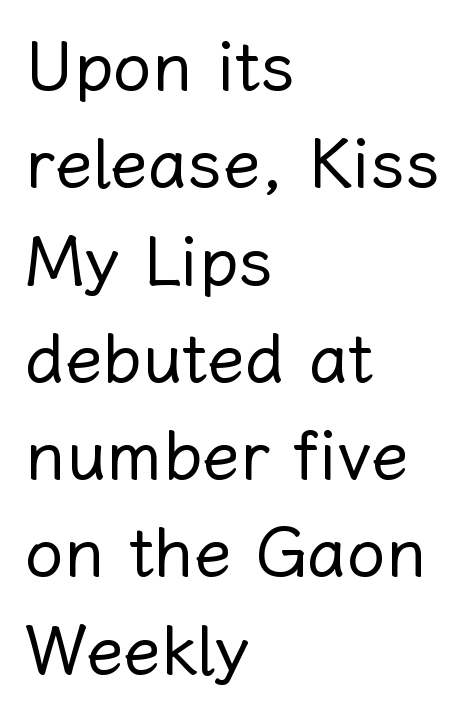
Q: Is the text bold? A: No.
Q: Is the text italic (slanted)? A: No, it is upright.
Q: Is the text underlined? A: No.
Q: How is the paragraph aligned? A: Left-aligned.
Q: Is the spacing between letters normal or unusually wide? A: Normal.
Q: Is the spacing between lines tight, normal or loose? A: Normal.
Q: Width (condensed, normal, or wide)? A: Normal.
Q: Stroke contrast? A: Low.
Q: x-height? A: Medium.
Q: Monospaced? A: No.
